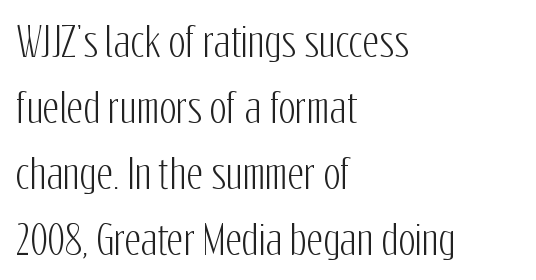
In CSS terms this would be text-align: left. A typesetter would call this proportional, since set widths differ per character. The specimen omits any rule beneath the text block's lines. Words appear dense and cohesive because spacing is normal. What's the leading like? Ordinary, nothing unusual. Nothing sits at the stroke ends, so this counts as sans-serif.
